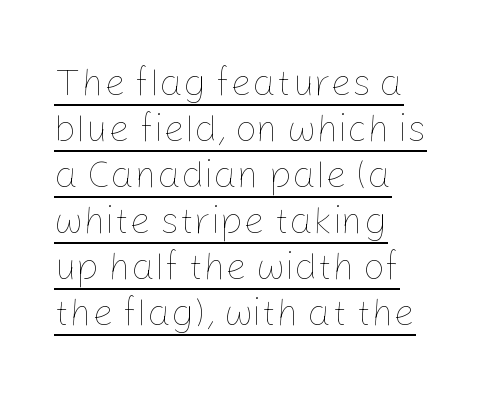
Q: Is the text bold? A: No.
Q: Is the text italic (slanted)? A: No, it is upright.
Q: Is the text underlined? A: Yes.
Q: How is the paragraph aligned? A: Left-aligned.
Q: Is the spacing between letters normal or unusually wide? A: Normal.
Q: Width (condensed, normal, or wide)? A: Normal.
Q: Stroke contrast? A: Low.
Q: x-height? A: Medium.
Q: Monospaced? A: No.
